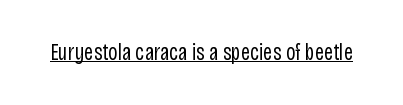
The image shows 23 px text type, upright; set normal letter spacing, underlined.
